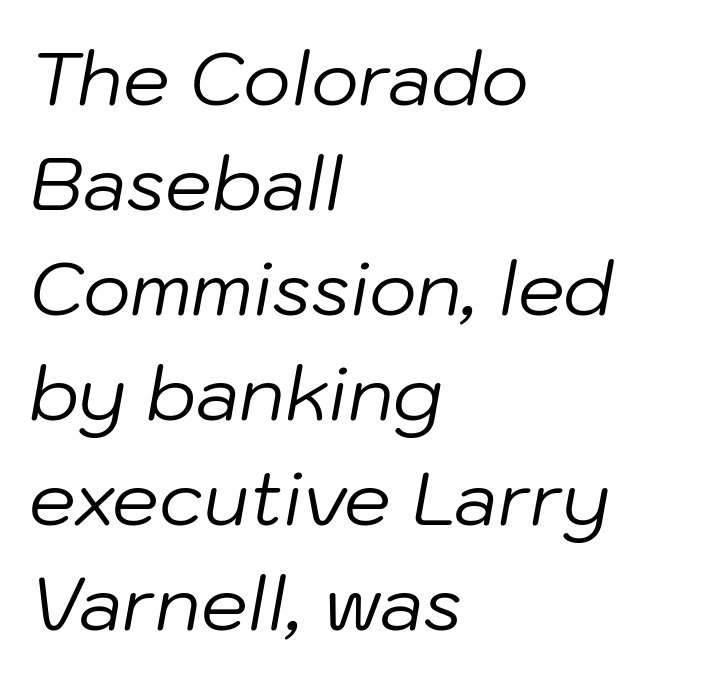
{"italic": "yes", "lean": "right", "slant_degrees": 10, "bold": "no", "weight": "regular", "width": "normal", "stroke_contrast": "low", "x_height": "medium", "monospaced": "no", "underline": "no", "align": "left", "line_spacing": "normal", "line_spacing_ratio": 1.42, "letter_spacing": "normal", "letter_spacing_em": 0.0, "glyph_px": 74}
